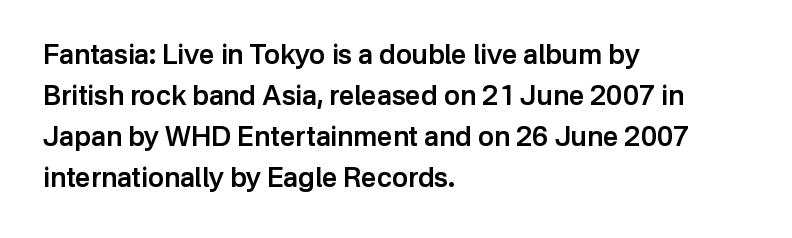
{"italic": "no", "bold": "semi", "underline": "no", "align": "left", "line_spacing": "normal", "line_spacing_ratio": 1.52, "letter_spacing": "normal", "letter_spacing_em": 0.0, "glyph_px": 27}
